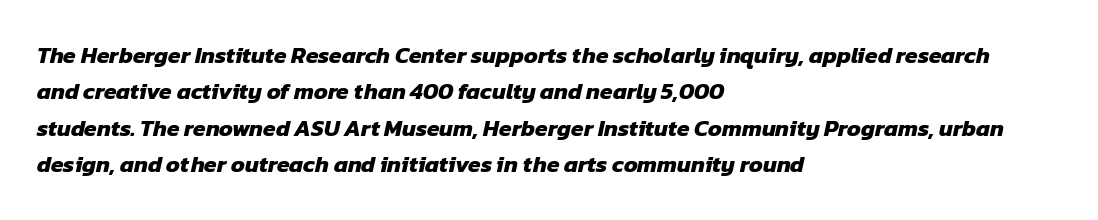
{"bold": "yes", "underline": "no", "align": "left", "line_spacing": "normal", "line_spacing_ratio": 1.58, "letter_spacing": "normal", "letter_spacing_em": 0.0, "glyph_px": 23}
